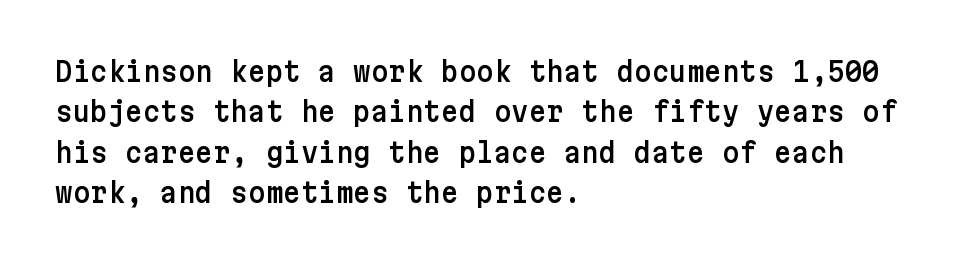
No italicization has been applied; the sample stays upright. This block has exactly the height ordinary leading produces. Students, note that the glyphs here touch the page at normal intervals. Typeset ragged right — the left edge is the straight one.
